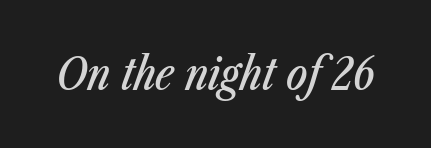
{"italic": "yes", "lean": "right", "slant_degrees": 23, "width": "condensed", "stroke_contrast": "low", "x_height": "medium", "monospaced": "no", "underline": "no", "letter_spacing": "normal", "letter_spacing_em": 0.0, "glyph_px": 45}
